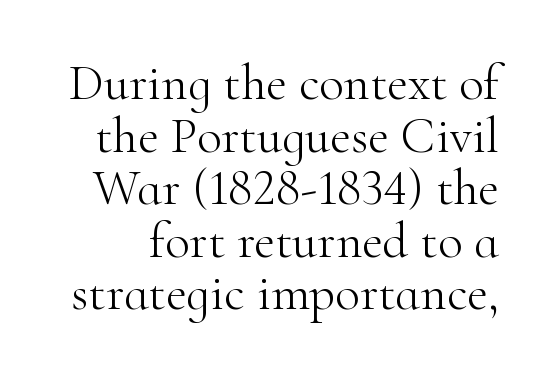
The image shows 51 px light serif type, upright; set tight line spacing (1.03x), normal letter spacing, not underlined; high stroke contrast and a small x-height.
